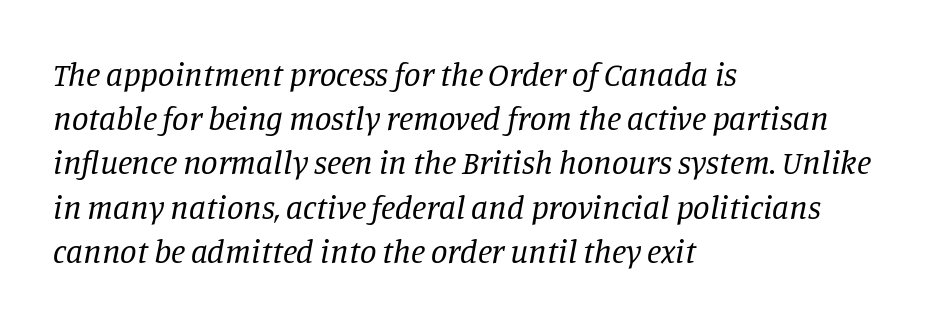
Q: Is the text bold? A: No.
Q: Is the text italic (slanted)? A: Yes, it leans right by about 11 degrees.
Q: Is the typeface a serif or a sans-serif typeface? A: Serif.
Q: Is the text underlined? A: No.
Q: How is the paragraph aligned? A: Left-aligned.
Q: Is the spacing between letters normal or unusually wide? A: Normal.
Q: Is the spacing between lines tight, normal or loose? A: Normal.
Q: Width (condensed, normal, or wide)? A: Normal.
Q: Stroke contrast? A: Low.
Q: x-height? A: Large.
Q: Monospaced? A: No.
